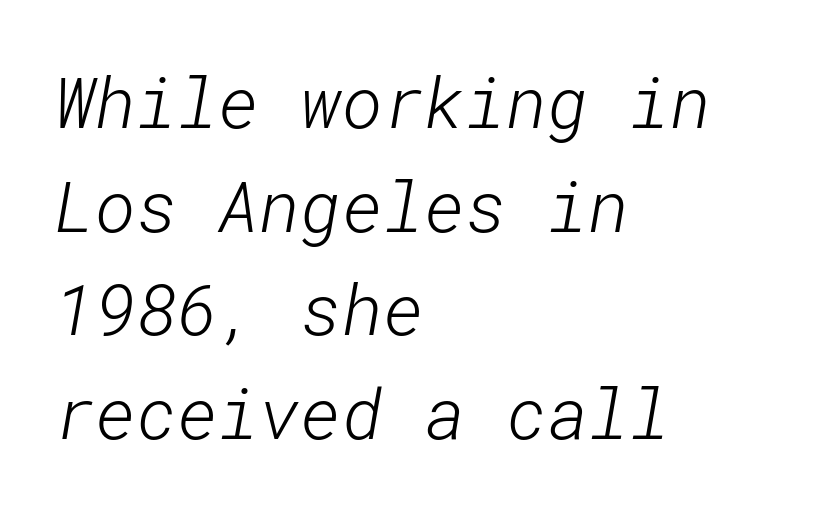
Q: Is the text bold? A: No.
Q: Is the typeface a serif or a sans-serif typeface? A: Sans-serif.
Q: Is the text underlined? A: No.
Q: How is the paragraph aligned? A: Left-aligned.
Q: Is the spacing between letters normal or unusually wide? A: Normal.
Q: Is the spacing between lines tight, normal or loose? A: Normal.
Q: Width (condensed, normal, or wide)? A: Normal.
Q: Stroke contrast? A: Low.
Q: x-height? A: Medium.
